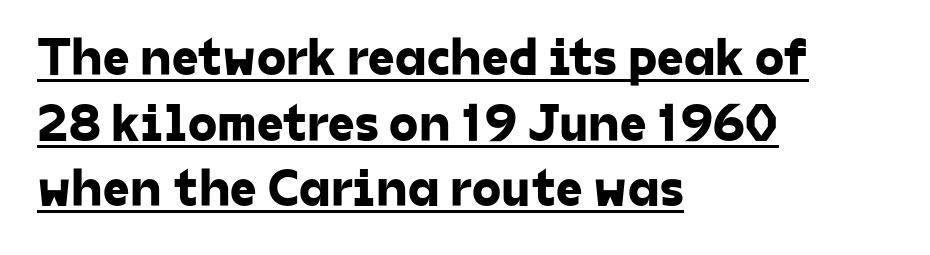
{"serif": "no", "width": "normal", "stroke_contrast": "low", "x_height": "medium", "monospaced": "no", "underline": "yes", "align": "left", "line_spacing_ratio": 1.24, "letter_spacing": "normal", "letter_spacing_em": 0.0, "glyph_px": 53}
